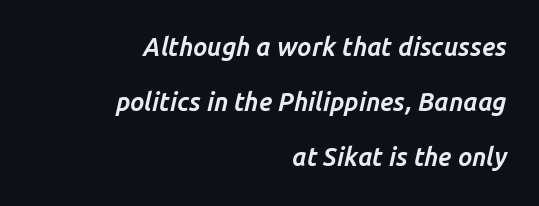
Q: Is the text bold? A: Yes.
Q: Is the text italic (slanted)? A: Yes, it leans right by about 14 degrees.
Q: Is the text underlined? A: No.
Q: How is the paragraph aligned? A: Right-aligned.
Q: Is the spacing between letters normal or unusually wide? A: Normal.
Q: Is the spacing between lines tight, normal or loose? A: Loose.
